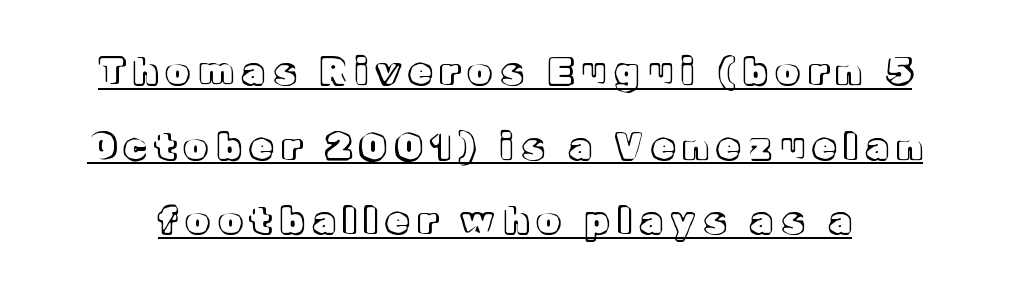
These lines were composed using upright roman letters. Looks like regular typesetting: each glyph gets only the width it needs. Short note: letters widely spaced. Each new line begins a long way beneath the previous one. This sample carries an underscore along the baseline area.
